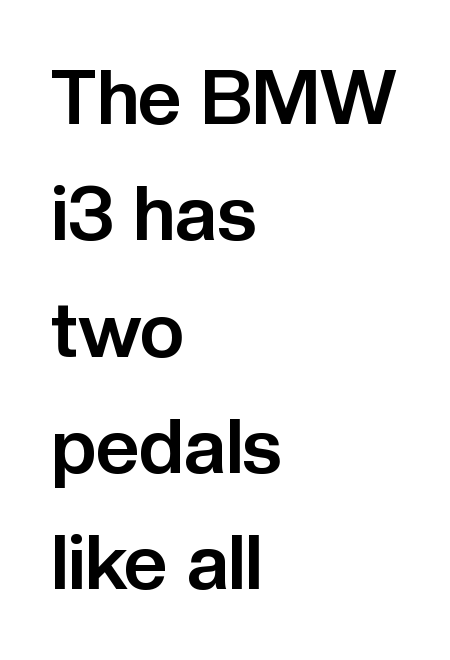
Q: Is the text bold? A: Yes.
Q: Is the text italic (slanted)? A: No, it is upright.
Q: Is the typeface a serif or a sans-serif typeface? A: Sans-serif.
Q: Is the text underlined? A: No.
Q: How is the paragraph aligned? A: Left-aligned.
Q: Is the spacing between letters normal or unusually wide? A: Normal.
Q: Is the spacing between lines tight, normal or loose? A: Normal.
Q: Width (condensed, normal, or wide)? A: Normal.
Q: Stroke contrast? A: Low.
Q: x-height? A: Medium.
Q: Monospaced? A: No.
